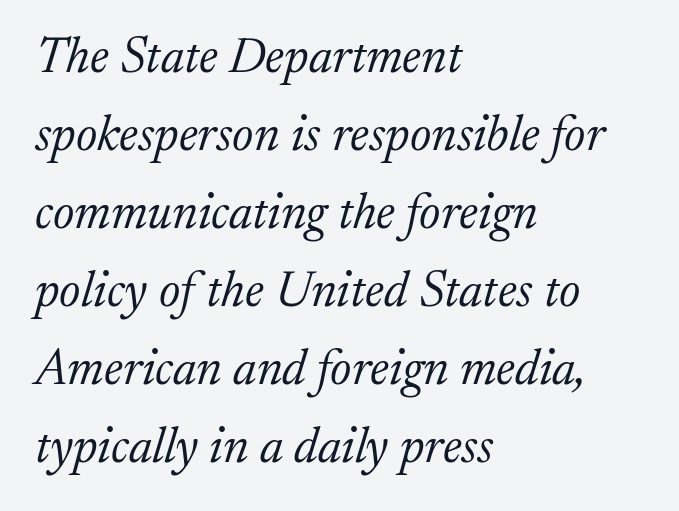
The image shows 50 px light serif type, italic (leaning right); set left-aligned, normal line spacing (1.56x), normal letter spacing, not underlined; low stroke contrast and a medium x-height.
